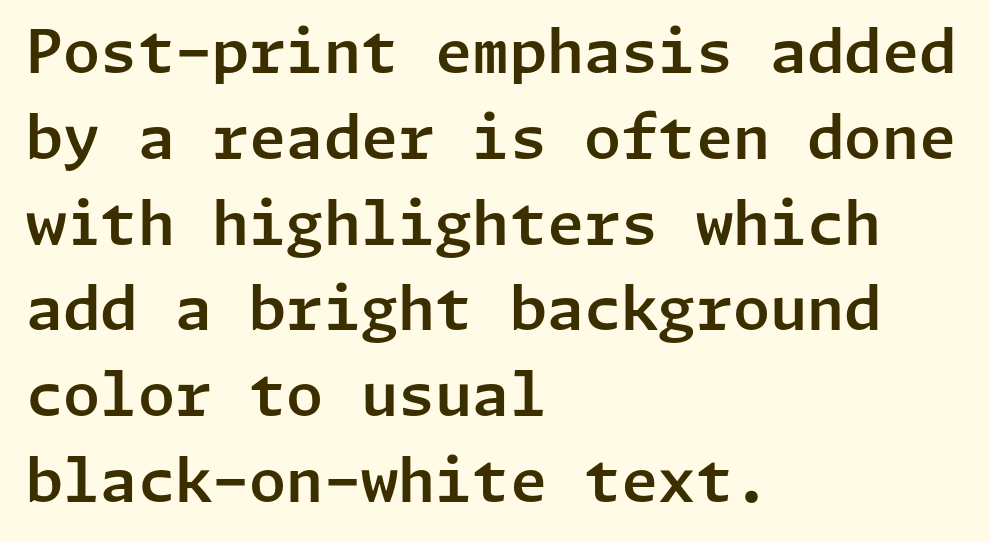
The image shows 60 px sans-serif type, upright; set left-aligned, normal line spacing (1.43x), normal letter spacing, not underlined; low stroke contrast and a medium x-height.
